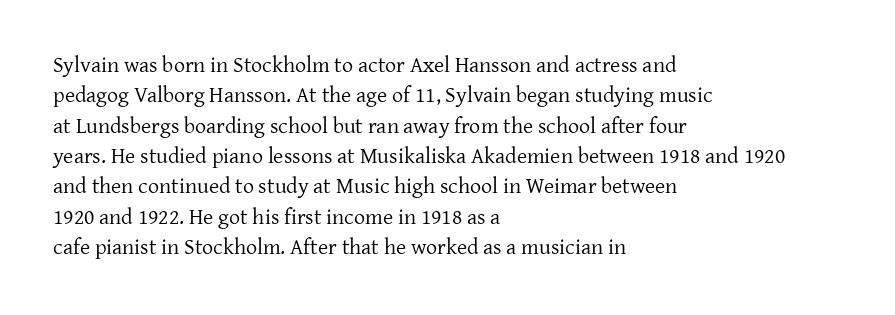
A quiet, ordinary-to-light weight characterises the typeface. The text block is weighted toward the left margin, trailing off unevenly rightward. This rendering leaves character spacing at its baseline value. Characters remain perfectly vertical along every line. The strip under each line holds only bare page.
